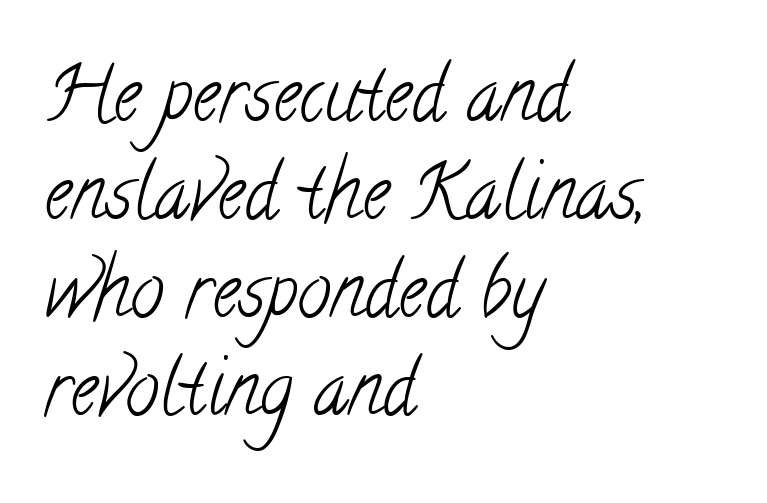
The image shows 76 px light, condensed serif type; set left-aligned, normal line spacing (1.29x), normal letter spacing, not underlined; low stroke contrast and a small x-height.
